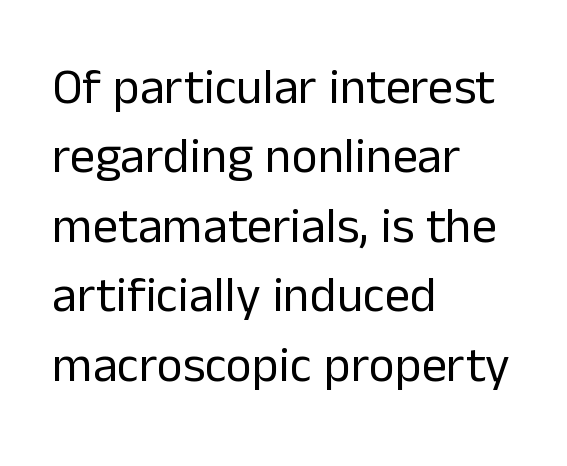
Q: Is the text bold? A: No.
Q: Is the text italic (slanted)? A: No, it is upright.
Q: Is the typeface a serif or a sans-serif typeface? A: Sans-serif.
Q: Is the text underlined? A: No.
Q: How is the paragraph aligned? A: Left-aligned.
Q: Is the spacing between letters normal or unusually wide? A: Normal.
Q: Is the spacing between lines tight, normal or loose? A: Normal.
Q: Width (condensed, normal, or wide)? A: Normal.
Q: Stroke contrast? A: Low.
Q: x-height? A: Medium.
Q: Monospaced? A: No.
